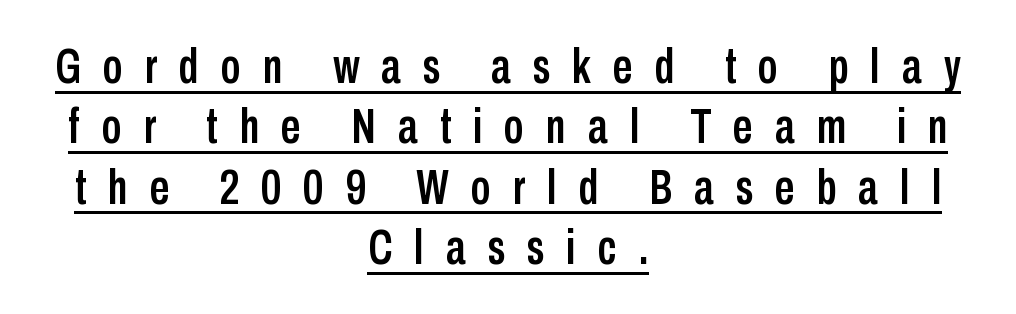
Q: Is the text italic (slanted)? A: No, it is upright.
Q: Is the typeface a serif or a sans-serif typeface? A: Sans-serif.
Q: Is the text underlined? A: Yes.
Q: How is the paragraph aligned? A: Centered.
Q: Is the spacing between letters normal or unusually wide? A: Unusually wide.
Q: Width (condensed, normal, or wide)? A: Condensed.
Q: Stroke contrast? A: Low.
Q: x-height? A: Medium.
Q: Monospaced? A: No.
